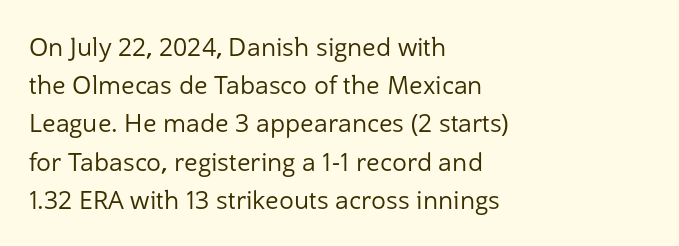
{"italic": "no", "bold": "no", "underline": "no", "align": "left", "line_spacing": "normal", "line_spacing_ratio": 1.53, "letter_spacing": "normal", "letter_spacing_em": 0.0, "glyph_px": 25}
